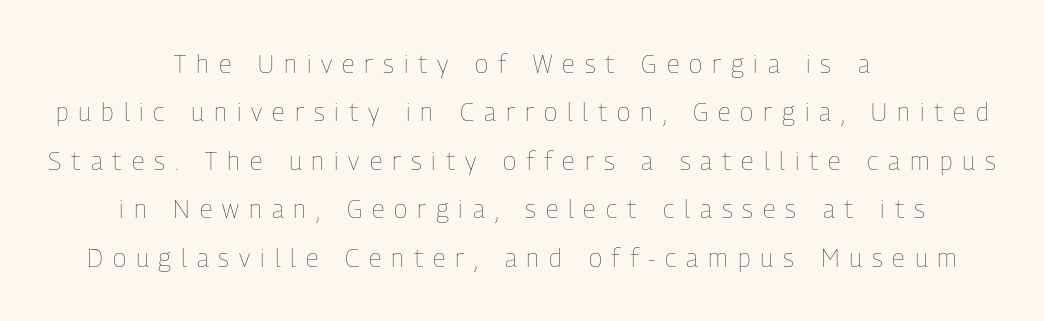
Q: Is the text bold? A: No.
Q: Is the text italic (slanted)? A: No, it is upright.
Q: Is the text underlined? A: No.
Q: How is the paragraph aligned? A: Centered.
Q: Is the spacing between letters normal or unusually wide? A: Unusually wide.
Q: Is the spacing between lines tight, normal or loose? A: Loose.
